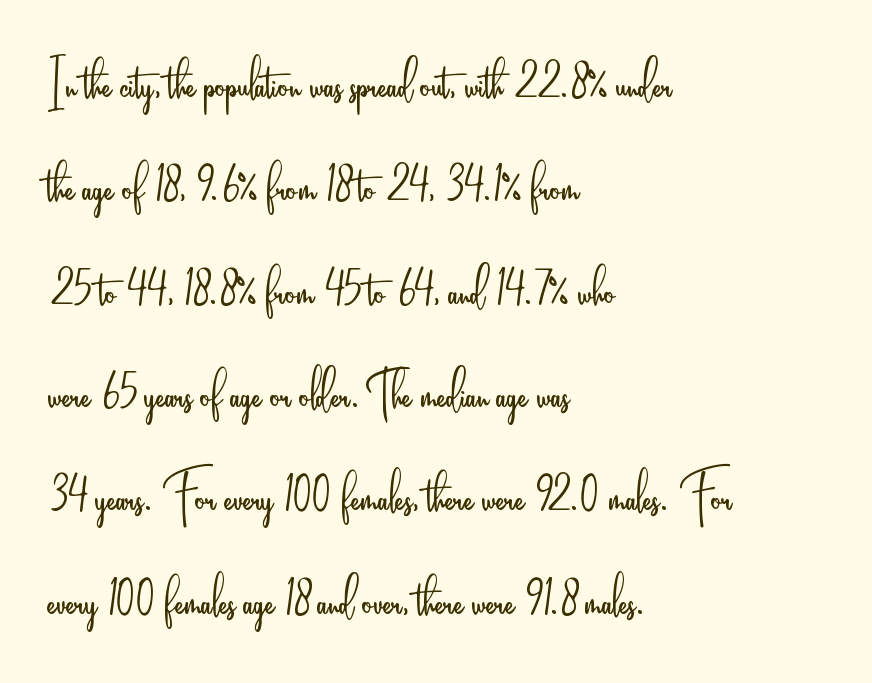
Q: Is the text bold? A: No.
Q: Is the typeface a serif or a sans-serif typeface? A: Sans-serif.
Q: Is the text underlined? A: No.
Q: How is the paragraph aligned? A: Left-aligned.
Q: Is the spacing between letters normal or unusually wide? A: Normal.
Q: Is the spacing between lines tight, normal or loose? A: Normal.
Q: Width (condensed, normal, or wide)? A: Condensed.
Q: Stroke contrast? A: Low.
Q: x-height? A: Small.
Q: Monospaced? A: No.
